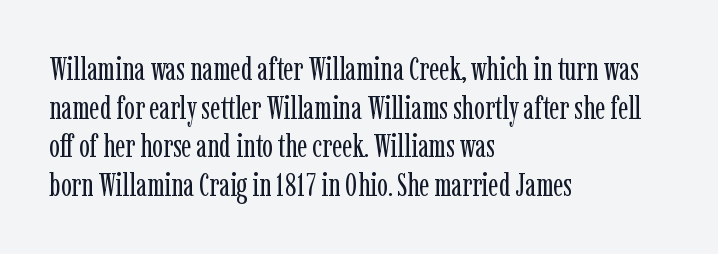
Q: Is the text bold? A: No.
Q: Is the text italic (slanted)? A: No, it is upright.
Q: Is the typeface a serif or a sans-serif typeface? A: Serif.
Q: Is the text underlined? A: No.
Q: How is the paragraph aligned? A: Left-aligned.
Q: Is the spacing between letters normal or unusually wide? A: Normal.
Q: Width (condensed, normal, or wide)? A: Condensed.
Q: Stroke contrast? A: Low.
Q: x-height? A: Medium.
Q: Monospaced? A: No.
